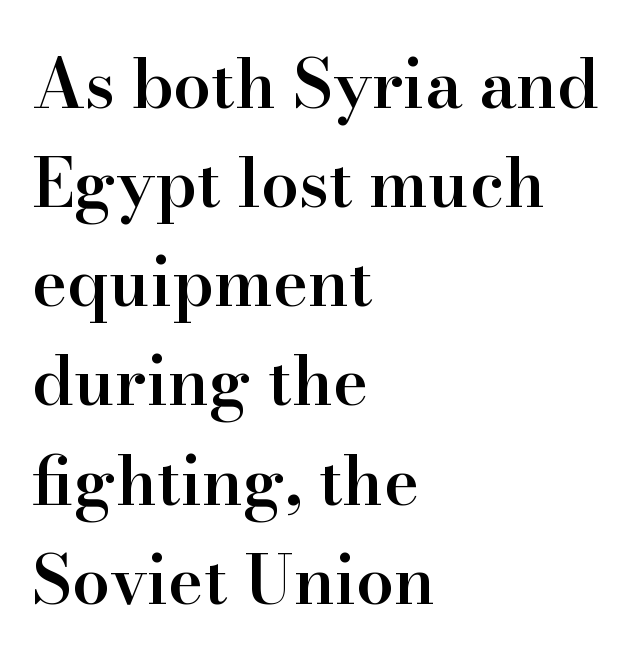
Q: Is the text bold? A: Semi-bold.
Q: Is the text italic (slanted)? A: No, it is upright.
Q: Is the typeface a serif or a sans-serif typeface? A: Serif.
Q: Is the text underlined? A: No.
Q: How is the paragraph aligned? A: Left-aligned.
Q: Is the spacing between letters normal or unusually wide? A: Normal.
Q: Is the spacing between lines tight, normal or loose? A: Normal.
Q: Width (condensed, normal, or wide)? A: Normal.
Q: Stroke contrast? A: High.
Q: x-height? A: Small.
Q: Monospaced? A: No.
